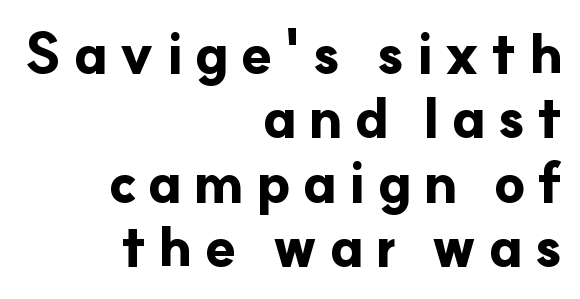
Q: Is the text bold? A: Yes.
Q: Is the text italic (slanted)? A: No, it is upright.
Q: Is the typeface a serif or a sans-serif typeface? A: Sans-serif.
Q: Is the text underlined? A: No.
Q: How is the paragraph aligned? A: Right-aligned.
Q: Is the spacing between letters normal or unusually wide? A: Unusually wide.
Q: Is the spacing between lines tight, normal or loose? A: Tight.
Q: Width (condensed, normal, or wide)? A: Normal.
Q: Stroke contrast? A: Low.
Q: x-height? A: Small.
Q: Monospaced? A: No.
